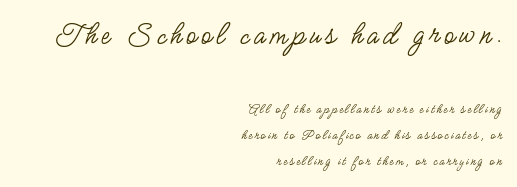
Q: Is the text bold? A: No.
Q: Is the text italic (slanted)? A: Yes.
Q: Is the typeface a serif or a sans-serif typeface? A: Sans-serif.
Q: Is the text underlined? A: No.
Q: How is the paragraph aligned? A: Right-aligned.
Q: Which block of text is set in a larger size, the first (top) or the second (bottom)? A: The first (top) one.
Q: Width (condensed, normal, or wide)? A: Condensed.
Q: Stroke contrast? A: Low.
Q: x-height? A: Small.
Q: Monospaced? A: No.
